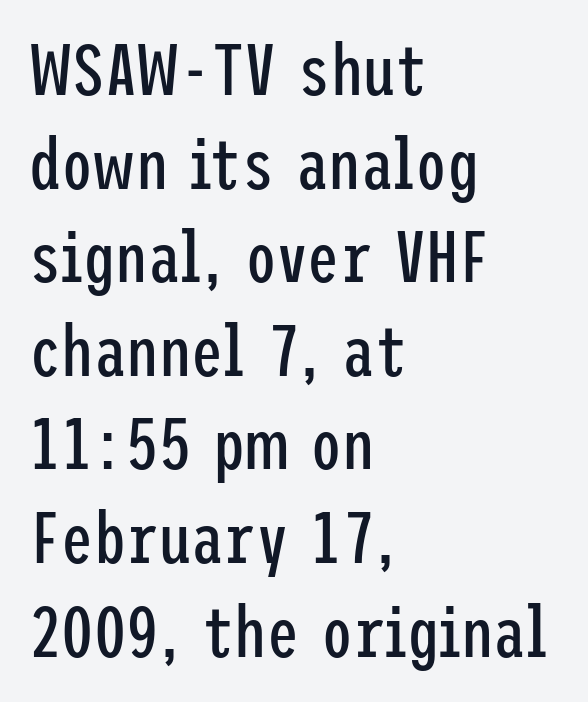
These lines stack with their left ends in a neat column. The passage shown is not underscored anywhere. Honestly, the letter spacing is just normal — you wouldn't notice it. One glance says typical: line gaps are just what's usual. Posture: vertical.
